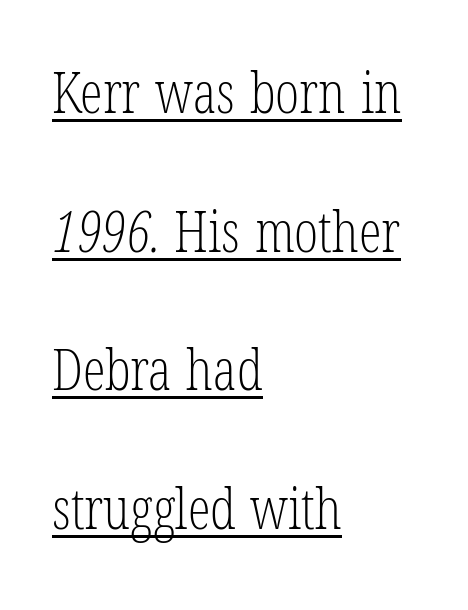
Here the designer chose a conventional face with non-uniform glyph widths. Little horizontal feet cap the strokes, marking this as serif type. Letter spacing: default. Stems here are at most as thick as an everyday book face. Quick note: interline space is abundant. Each line starts at the same left margin while the right side varies.
